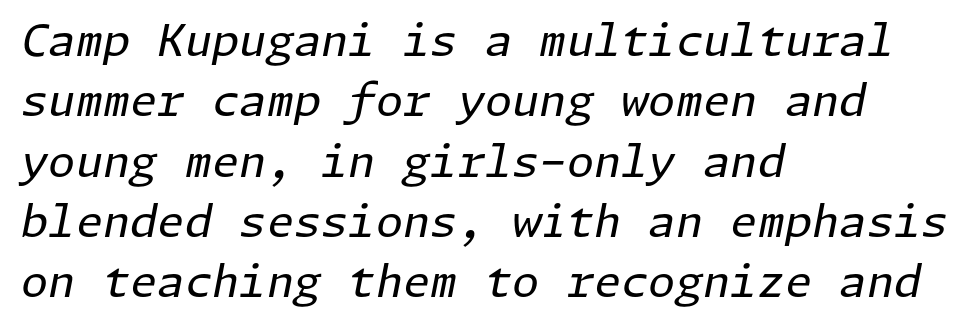
Q: Is the text bold? A: No.
Q: Is the text italic (slanted)? A: Yes, it leans right by about 11 degrees.
Q: Is the text underlined? A: No.
Q: How is the paragraph aligned? A: Left-aligned.
Q: Is the spacing between letters normal or unusually wide? A: Normal.
Q: Is the spacing between lines tight, normal or loose? A: Normal.
Q: Width (condensed, normal, or wide)? A: Normal.
Q: Stroke contrast? A: Low.
Q: x-height? A: Medium.
